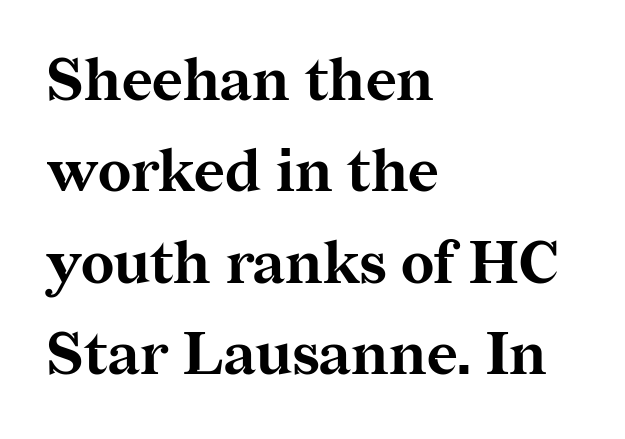
The space beneath each line is pristine and unruled. Characters remain perfectly vertical along every line. Does the type have serifs? Yes, each stem ends in a small foot. On the weight axis this lands at bold, roughly 700. Varying glyph widths throughout — classic text-font behaviour.
